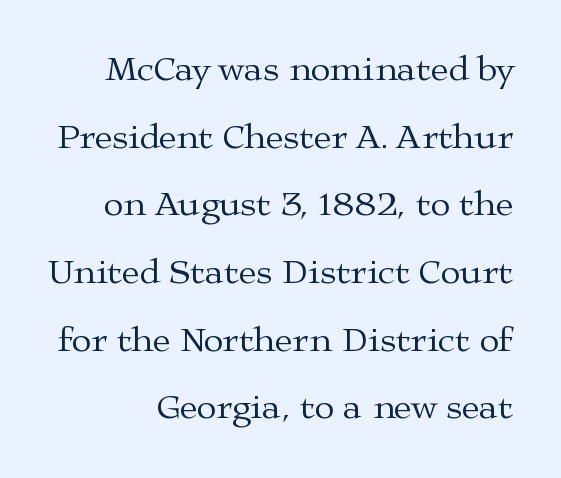
{"serif": "yes", "italic": "no", "bold": "no", "weight": "regular", "width": "wide", "stroke_contrast": "medium", "x_height": "medium", "monospaced": "no", "underline": "no", "align": "right", "line_spacing_ratio": 1.88, "letter_spacing": "normal", "letter_spacing_em": 0.0, "glyph_px": 36}
